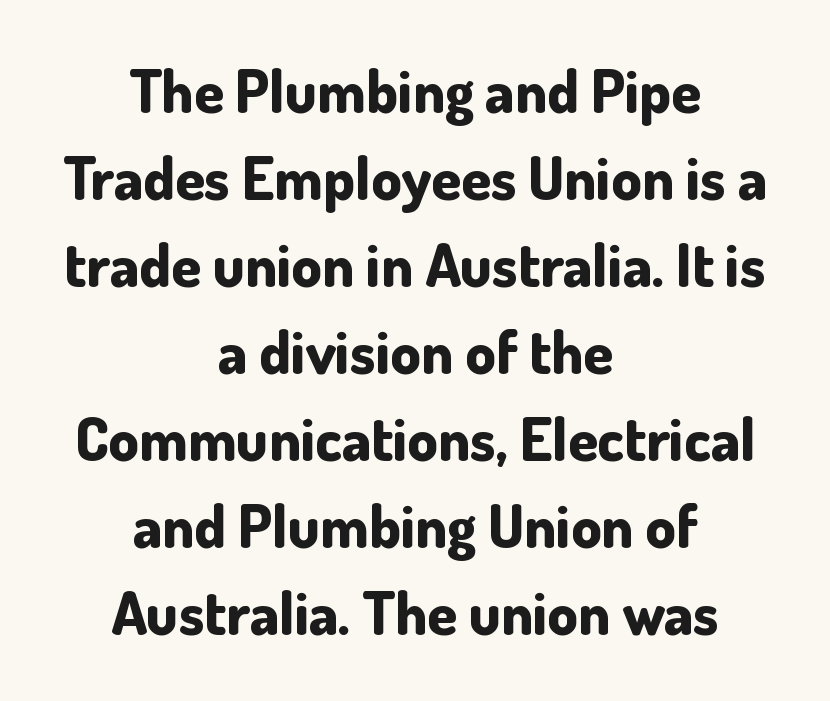
{"serif": "no", "italic": "no", "bold": "yes", "weight": "bold", "width": "normal", "stroke_contrast": "low", "x_height": "small", "monospaced": "no", "underline": "no", "align": "center", "line_spacing": "normal", "line_spacing_ratio": 1.45, "letter_spacing": "normal", "letter_spacing_em": 0.0, "glyph_px": 60}
